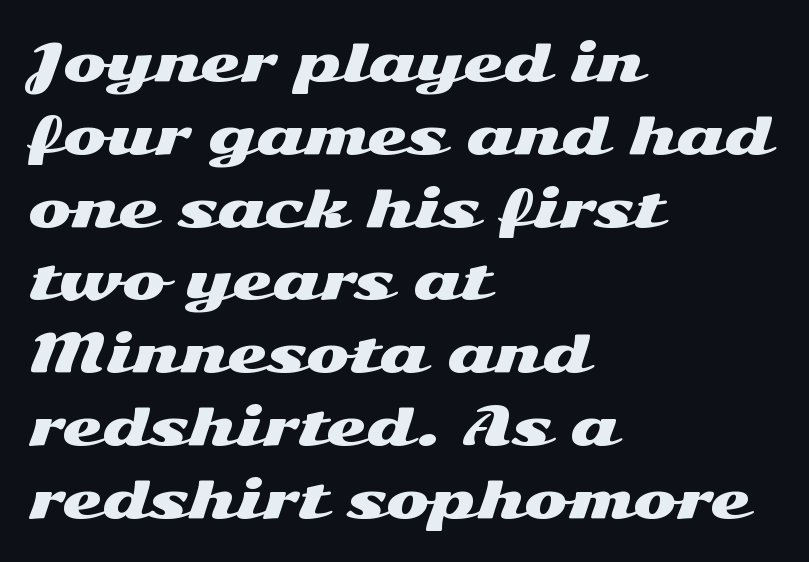
The image shows 52 px wide sans-serif type; set left-aligned, normal line spacing (1.4x), normal letter spacing, not underlined; medium stroke contrast and a medium x-height.
